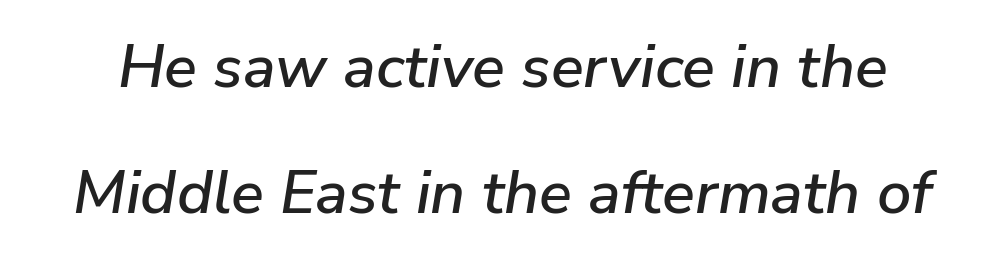
The image shows 61 px text type, italic (leaning right); set loose line spacing (2.06x), normal letter spacing, not underlined; low stroke contrast and a medium x-height.
